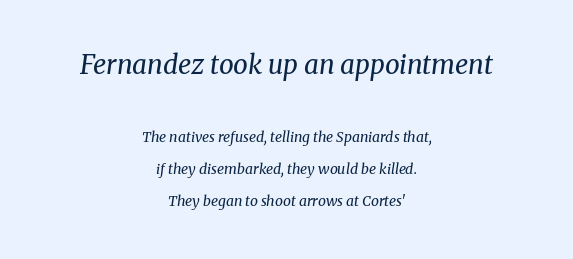
Q: Is the text bold? A: No.
Q: Is the text italic (slanted)? A: Yes, it leans right by about 8 degrees.
Q: Is the text underlined? A: No.
Q: How is the paragraph aligned? A: Centered.
Q: Is the spacing between letters normal or unusually wide? A: Normal.
Q: Is the spacing between lines tight, normal or loose? A: Loose.
Q: Which block of text is set in a larger size, the first (top) or the second (bottom)? A: The first (top) one.
